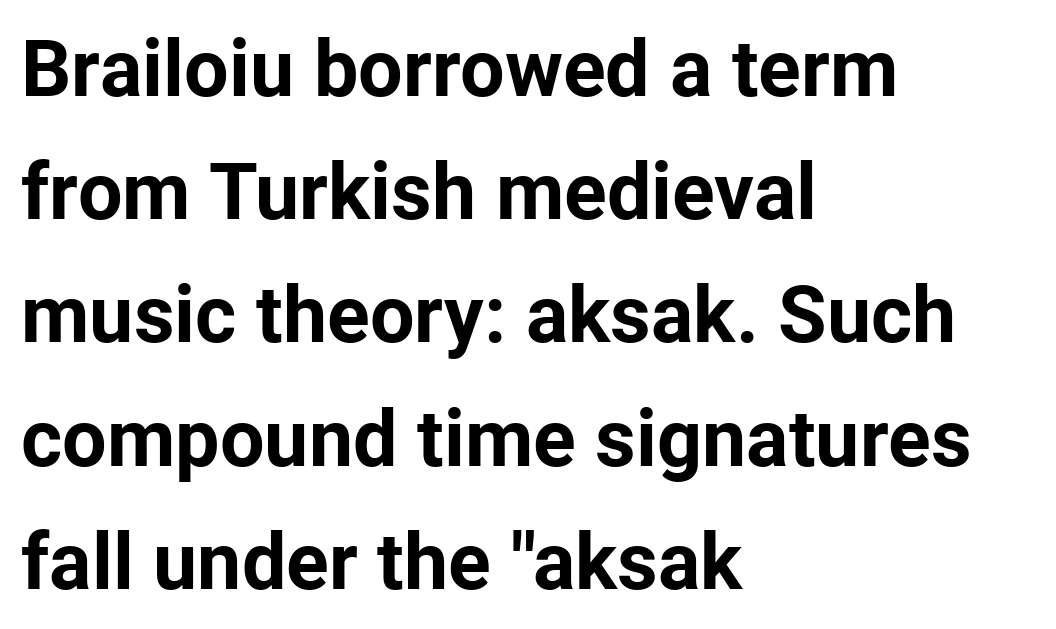
The image shows 79 px bold sans-serif type, upright; set left-aligned, normal line spacing (1.56x), normal letter spacing, not underlined; low stroke contrast and a medium x-height.
